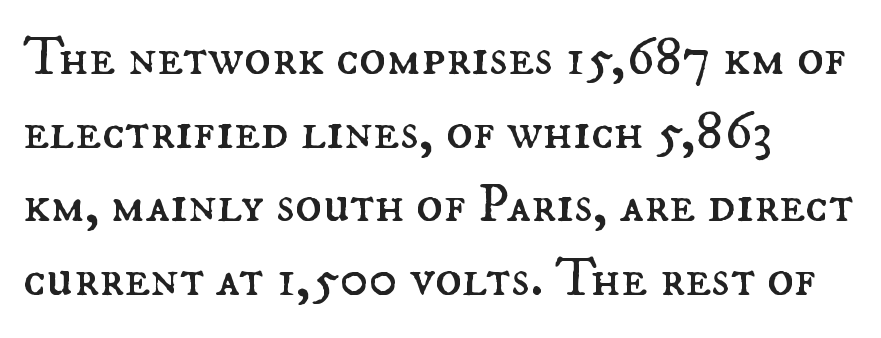
The image shows 55 px regular-weight type, upright; set left-aligned, normal line spacing (1.34x), normal letter spacing, not underlined; medium stroke contrast and a small x-height.
